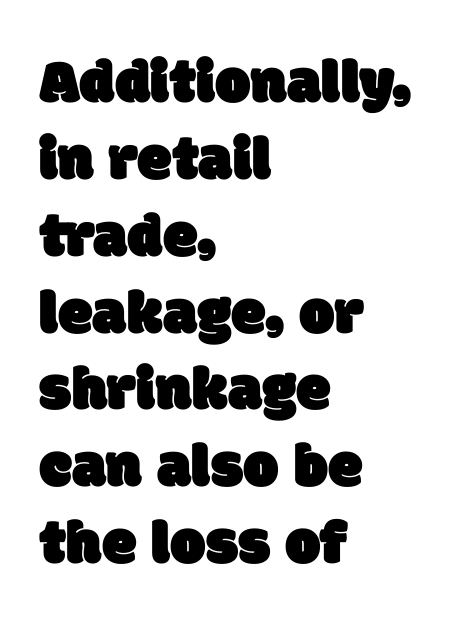
The baseline area is clear. Proportional: the letters do not fall into vertical columns. Default kerning and tracking; the words read as compact shapes. Check where the strokes stop: nothing finishes them off — pure sans. The ragged edge is on the right, which tells us the setting is flush left.
